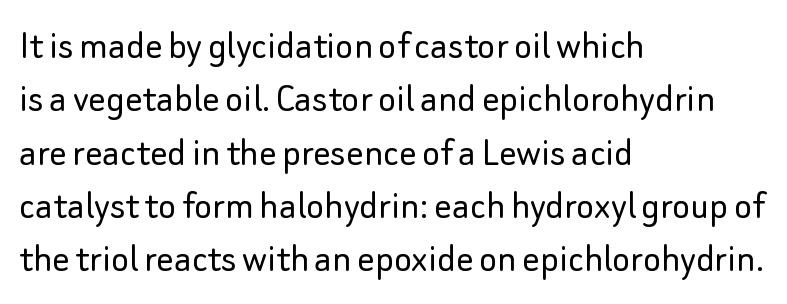
{"serif": "no", "italic": "no", "bold": "no", "weight": "light", "width": "normal", "stroke_contrast": "low", "x_height": "small", "monospaced": "no", "underline": "no", "align": "left", "line_spacing_ratio": 1.24, "letter_spacing": "normal", "letter_spacing_em": 0.0, "glyph_px": 43}
